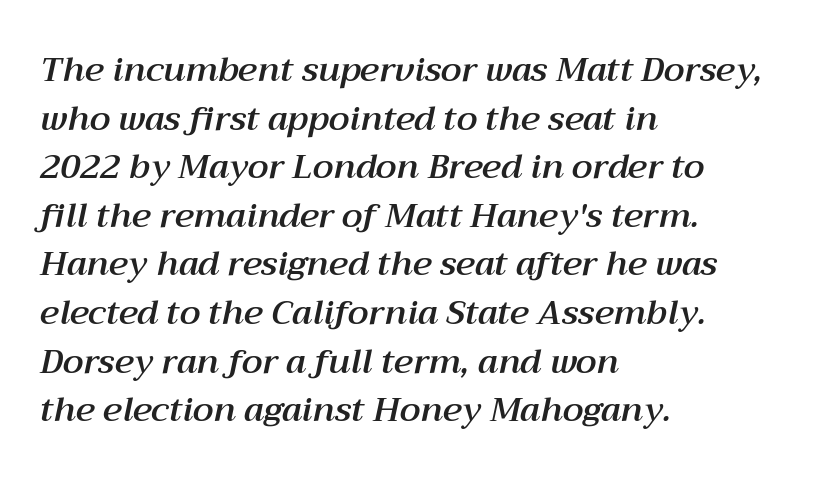
{"italic": "yes", "lean": "right", "slant_degrees": 12, "width": "normal", "stroke_contrast": "medium", "x_height": "medium", "monospaced": "no", "underline": "no", "align": "left", "line_spacing": "normal", "line_spacing_ratio": 1.43, "letter_spacing": "normal", "letter_spacing_em": 0.0, "glyph_px": 34}
